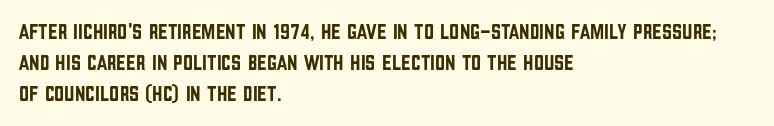
{"italic": "no", "underline": "no", "align": "left", "line_spacing": "normal", "line_spacing_ratio": 1.41, "letter_spacing": "normal", "letter_spacing_em": 0.0, "glyph_px": 22}
